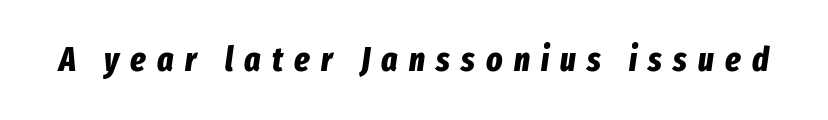
Q: Is the text bold? A: Yes.
Q: Is the text italic (slanted)? A: Yes, it leans right by about 8 degrees.
Q: Is the text underlined? A: No.
Q: Is the spacing between letters normal or unusually wide? A: Unusually wide.
Q: Width (condensed, normal, or wide)? A: Condensed.
Q: Stroke contrast? A: Low.
Q: x-height? A: Medium.
Q: Monospaced? A: No.
